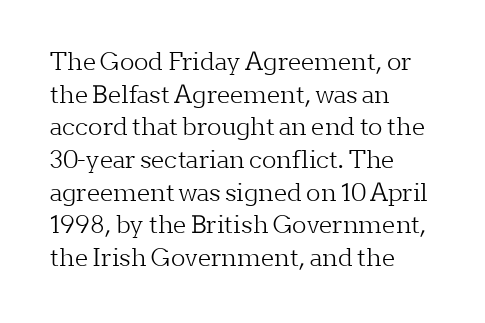
Q: Is the text bold? A: No.
Q: Is the text italic (slanted)? A: No, it is upright.
Q: Is the text underlined? A: No.
Q: How is the paragraph aligned? A: Left-aligned.
Q: Is the spacing between letters normal or unusually wide? A: Normal.
Q: Is the spacing between lines tight, normal or loose? A: Normal.
